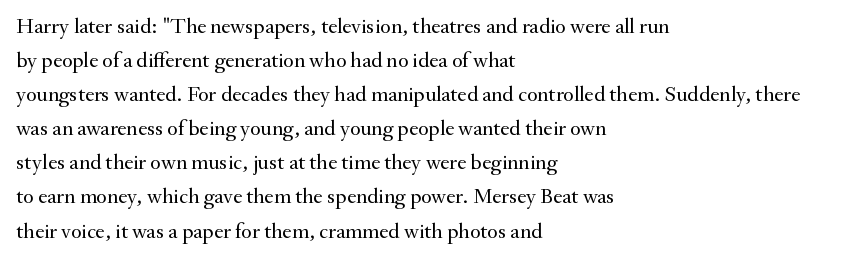
Q: Is the text bold? A: No.
Q: Is the text italic (slanted)? A: No, it is upright.
Q: Is the text underlined? A: No.
Q: How is the paragraph aligned? A: Left-aligned.
Q: Is the spacing between letters normal or unusually wide? A: Normal.
Q: Is the spacing between lines tight, normal or loose? A: Normal.
